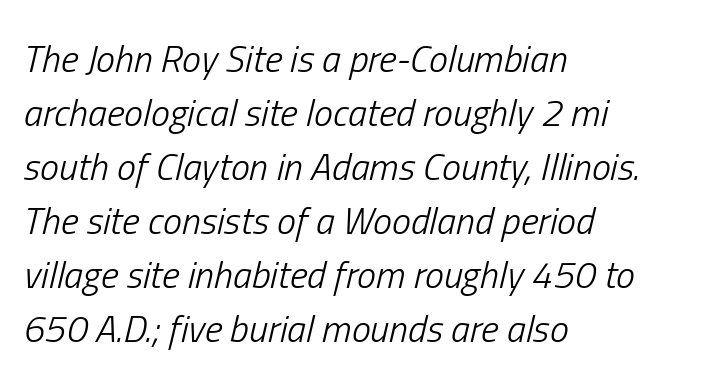
{"italic": "yes", "lean": "right", "slant_degrees": 13, "bold": "no", "weight": "light", "width": "condensed", "stroke_contrast": "low", "x_height": "medium", "monospaced": "no", "underline": "no", "align": "left", "line_spacing": "normal", "line_spacing_ratio": 1.42, "letter_spacing": "normal", "letter_spacing_em": 0.0, "glyph_px": 38}
